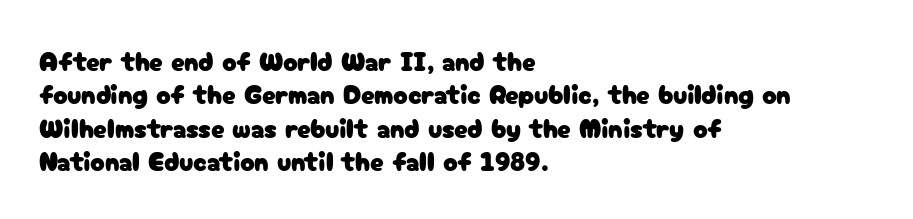
The specimen reads as upright at a glance. The words here are not underlined. Horizontal alignment here is leftward, the default for most running prose. The gaps between neighbouring characters are ordinary and unremarkable.
